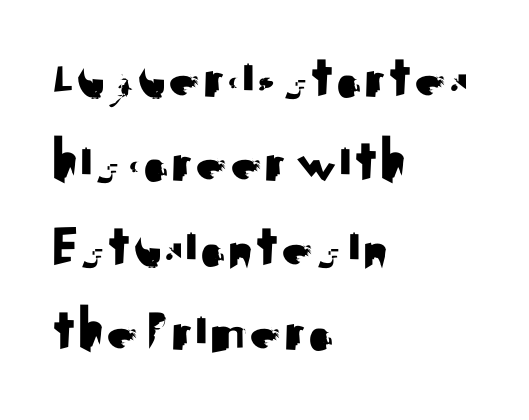
The image shows 63 px sans-serif type, upright; set left-aligned, normal line spacing (1.34x), normal letter spacing, not underlined; medium stroke contrast and a small x-height.
